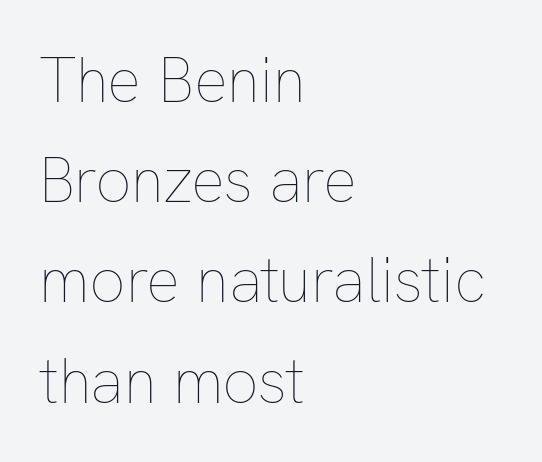
Each letter keeps its own natural width here, so spacing adapts to shape. A normal amount of white space separates one row of letters from the next. No chunkiness to these letters — they're not bold. The gaps between neighbouring characters are ordinary and unremarkable.
